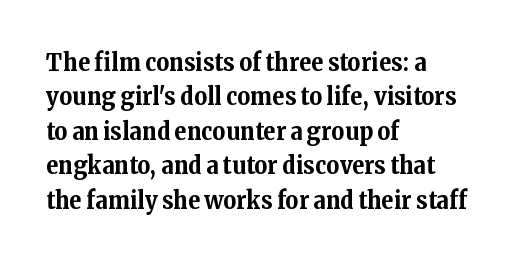
{"italic": "no", "bold": "yes", "underline": "no", "align": "left", "line_spacing": "normal", "line_spacing_ratio": 1.38, "letter_spacing": "normal", "letter_spacing_em": 0.0, "glyph_px": 25}
